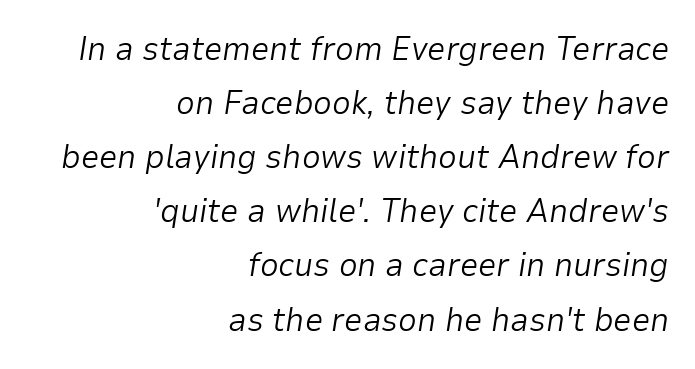
Style check: oblique. The strokes carry an ordinary text weight at most. This rendering features lettering with no underline. Is this a fixed-width face? No — the glyphs have proportional, varying widths.
